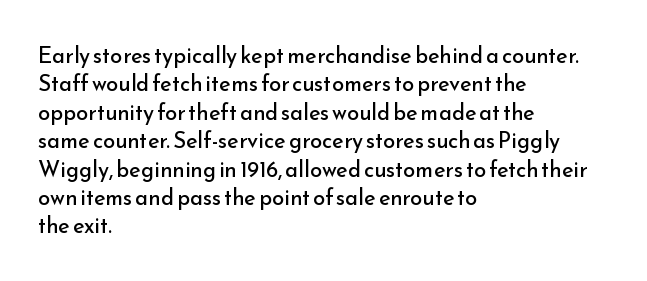
Q: Is the text bold? A: No.
Q: Is the text italic (slanted)? A: No, it is upright.
Q: Is the text underlined? A: No.
Q: How is the paragraph aligned? A: Left-aligned.
Q: Is the spacing between letters normal or unusually wide? A: Normal.
Q: Is the spacing between lines tight, normal or loose? A: Normal.
